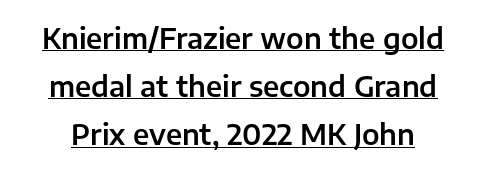
{"serif": "no", "italic": "no", "width": "normal", "stroke_contrast": "low", "x_height": "medium", "monospaced": "no", "underline": "yes", "line_spacing_ratio": 1.72, "letter_spacing": "normal", "letter_spacing_em": 0.0, "glyph_px": 28}
